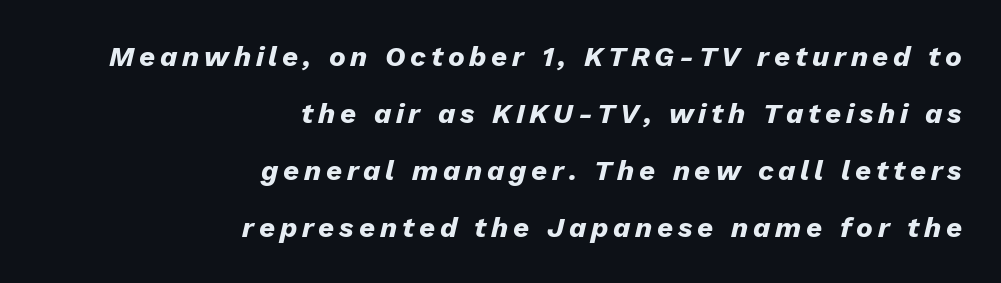
Think of a printed novel: that variable character pitch is what you see here. The letters are bold, with thick, heavy strokes. This rendering features lettering with no underline. Vertically, the passage feels expansive, rows floating well apart. The axis of the letterforms is tilted away from vertical. Does the copy run flush right? Yes — the right margin is perfectly even.
